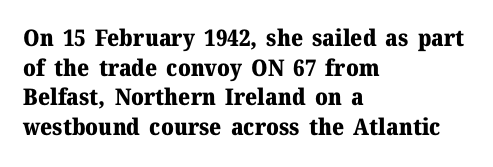
Is there any slant? The stems are plumb. Nothing unusual about the tracking: characters are spaced as the font intends. These words are printed bold, with thick strokes throughout. Evenly set lines give the paragraph a standard silhouette.
